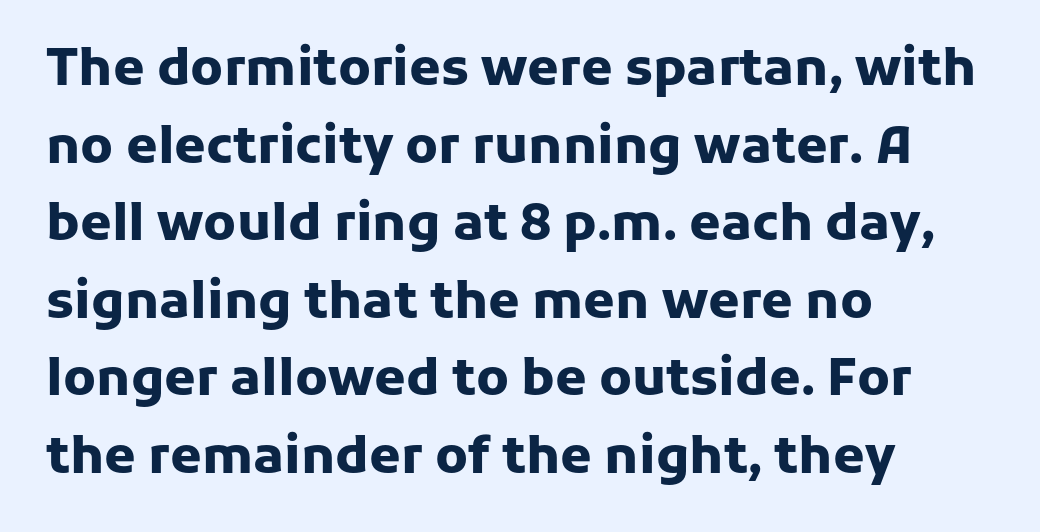
{"serif": "no", "italic": "no", "bold": "yes", "weight": "heavy", "width": "normal", "stroke_contrast": "low", "x_height": "medium", "monospaced": "no", "underline": "no", "align": "left", "line_spacing": "normal", "line_spacing_ratio": 1.52, "letter_spacing": "normal", "letter_spacing_em": 0.0, "glyph_px": 51}
